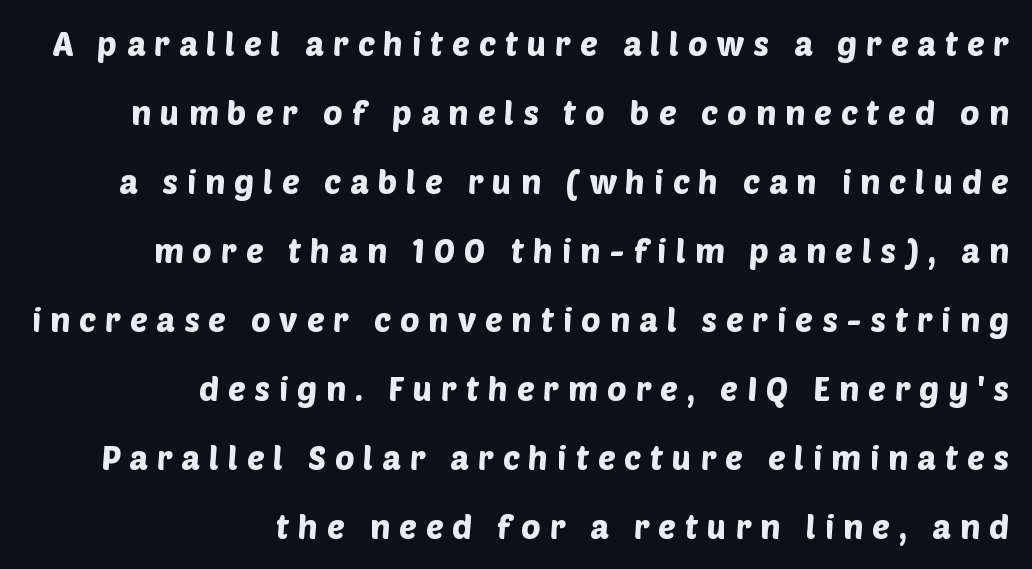
{"serif": "no", "width": "normal", "stroke_contrast": "low", "x_height": "large", "monospaced": "no", "underline": "no", "align": "right", "line_spacing": "loose", "line_spacing_ratio": 2.09, "letter_spacing": "wide", "letter_spacing_em": 0.27, "glyph_px": 33}
